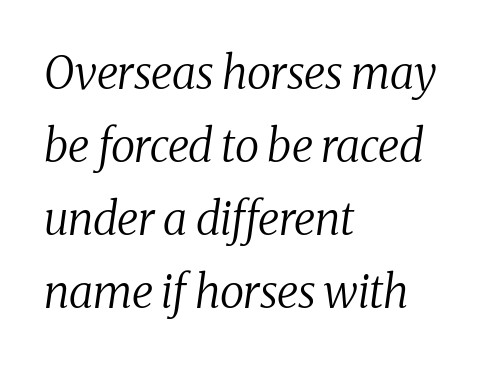
The image shows 45 px regular-weight serif type, italic (leaning right); set left-aligned, normal line spacing (1.62x), normal letter spacing, not underlined; medium stroke contrast and a medium x-height.
